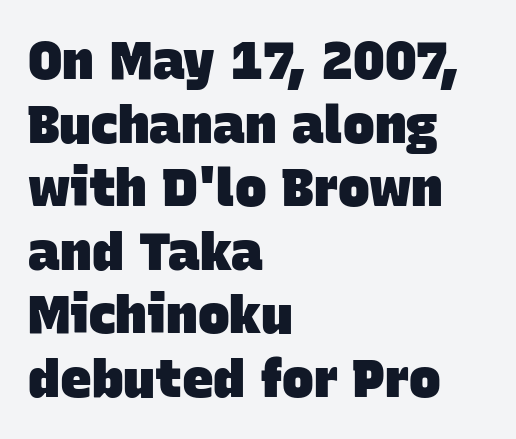
Glance below the letters and you will spot only blank space. Varying glyph widths throughout — classic text-font behaviour. The paragraph has a hard left edge and a soft right edge. Pretty heavy lettering here — definitely bold. Honestly, the letter spacing is just normal — you wouldn't notice it. The designer went with a sans here, leaving each stem footless.
